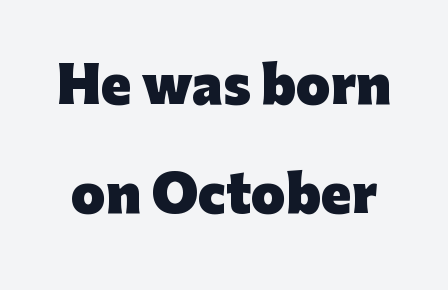
{"serif": "no", "italic": "no", "bold": "yes", "weight": "heavy", "width": "normal", "stroke_contrast": "low", "x_height": "medium", "monospaced": "no", "underline": "no", "line_spacing": "loose", "line_spacing_ratio": 2.18, "letter_spacing": "normal", "letter_spacing_em": 0.0, "glyph_px": 50}
